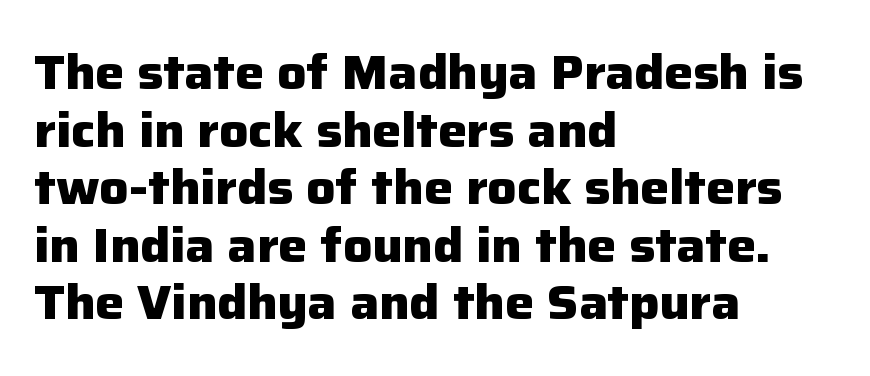
The image shows 48 px heavy sans-serif type, upright; set left-aligned, line spacing 1.2x, normal letter spacing, not underlined; low stroke contrast and a medium x-height.
